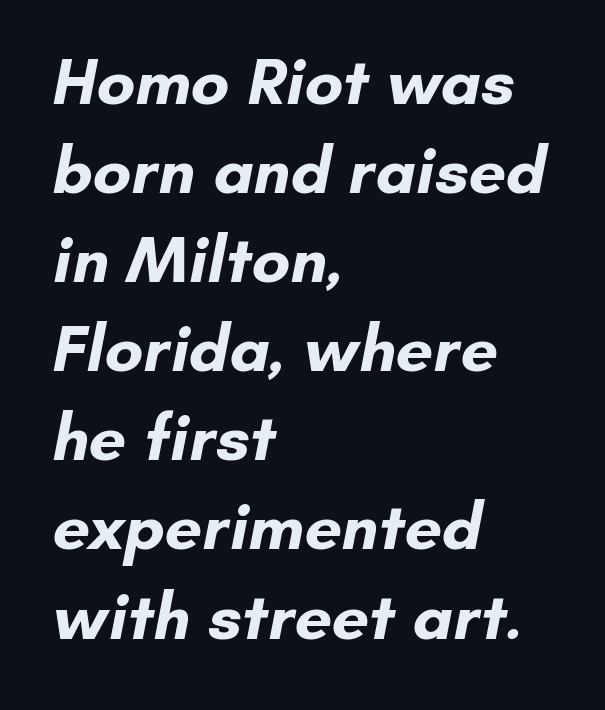
The line-height multiplier appears to be the usual default. Casual observation: everything's shoved over to the left. Students, this is bold: see how much ink each stroke carries. The line texture is even and compact thanks to regular tracking. This sample has the flowing, uneven cadence of proportional lettering.
